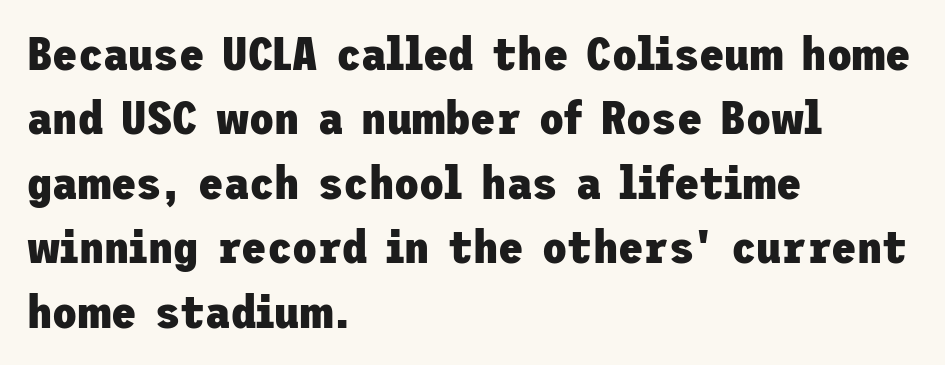
The image shows 46 px heavy sans-serif type, upright; set left-aligned, normal line spacing (1.4x), normal letter spacing, not underlined; low stroke contrast and a medium x-height.
